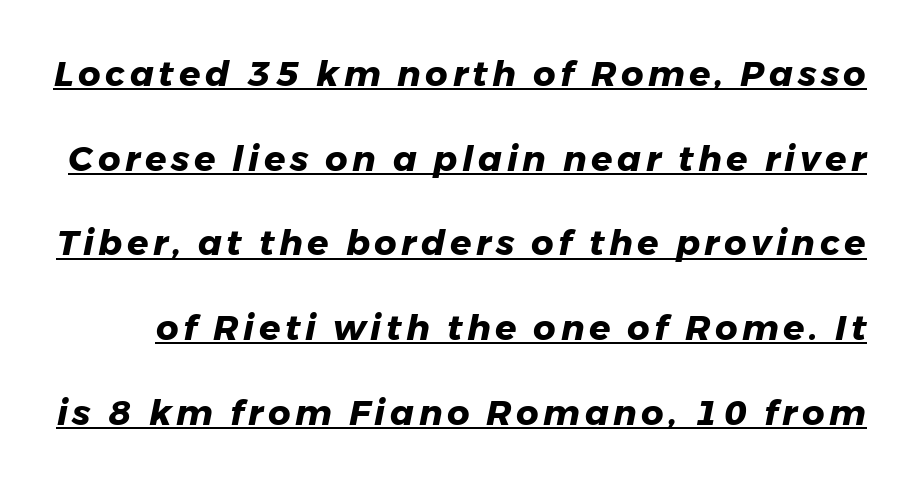
Q: Is the text bold? A: Yes.
Q: Is the text italic (slanted)? A: Yes, it leans right by about 11 degrees.
Q: Is the text underlined? A: Yes.
Q: Is the spacing between lines tight, normal or loose? A: Loose.
Q: Width (condensed, normal, or wide)? A: Normal.
Q: Stroke contrast? A: Low.
Q: x-height? A: Medium.
Q: Monospaced? A: No.
